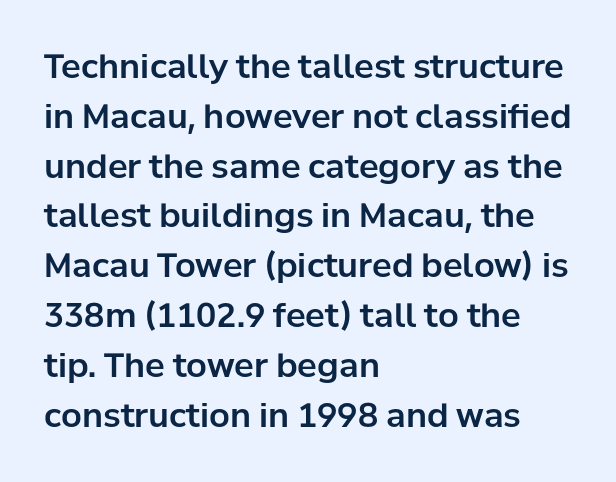
Q: Is the text italic (slanted)? A: No, it is upright.
Q: Is the typeface a serif or a sans-serif typeface? A: Sans-serif.
Q: Is the text underlined? A: No.
Q: How is the paragraph aligned? A: Left-aligned.
Q: Is the spacing between letters normal or unusually wide? A: Normal.
Q: Is the spacing between lines tight, normal or loose? A: Normal.
Q: Width (condensed, normal, or wide)? A: Normal.
Q: Stroke contrast? A: Low.
Q: x-height? A: Medium.
Q: Monospaced? A: No.
